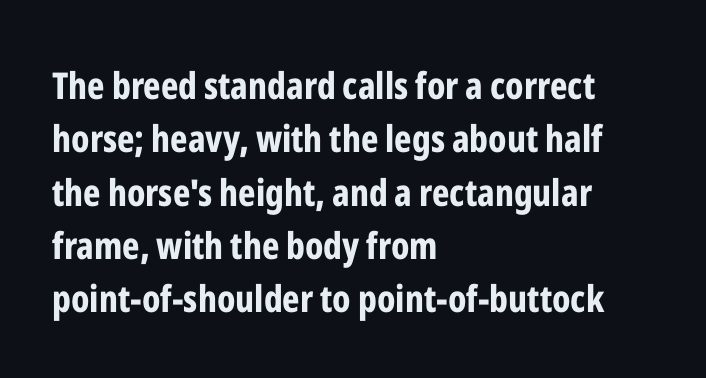
The image shows 37 px bold, condensed sans-serif type, upright; set left-aligned, normal line spacing (1.44x), normal letter spacing, not underlined; low stroke contrast and a medium x-height.
